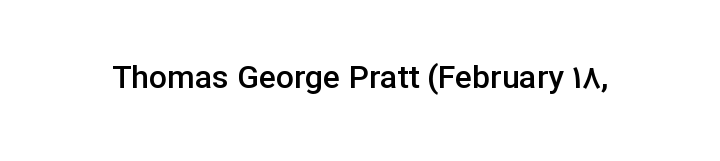
{"serif": "no", "italic": "no", "bold": "semi", "weight": "semibold", "width": "normal", "stroke_contrast": "low", "x_height": "medium", "monospaced": "no", "underline": "no", "letter_spacing": "normal", "letter_spacing_em": 0.0, "glyph_px": 32}
